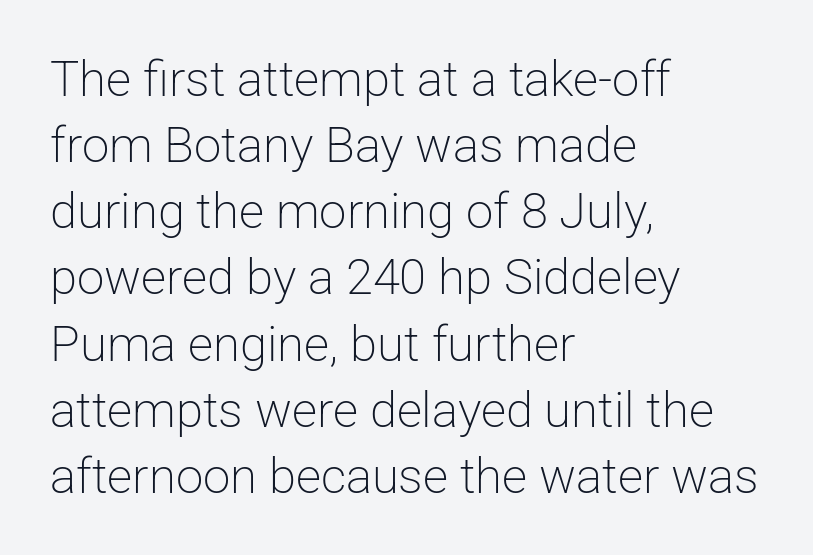
{"serif": "no", "italic": "no", "bold": "no", "weight": "light", "width": "normal", "stroke_contrast": "low", "x_height": "medium", "monospaced": "no", "underline": "no", "align": "left", "line_spacing": "normal", "line_spacing_ratio": 1.35, "letter_spacing": "normal", "letter_spacing_em": 0.0, "glyph_px": 49}
